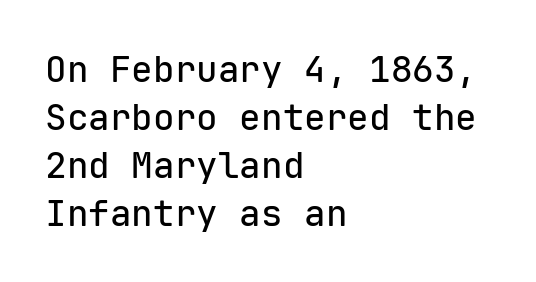
{"serif": "no", "italic": "no", "width": "normal", "stroke_contrast": "low", "x_height": "medium", "monospaced": "yes", "underline": "no", "align": "left", "line_spacing": "normal", "line_spacing_ratio": 1.33, "letter_spacing": "normal", "letter_spacing_em": 0.0, "glyph_px": 36}
